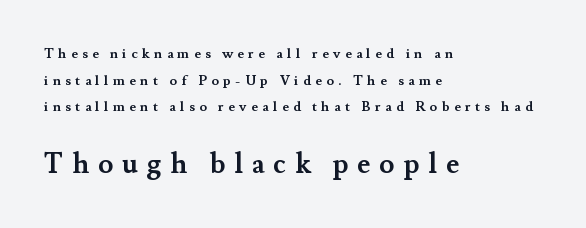
Line beginnings align vertically; line endings do not. Students, note that the glyphs here are deliberately spaced far apart. Characters remain perfectly vertical along every line. Students, this is bold: see how much ink each stroke carries. Think of a printed novel: that variable character pitch is what you see here. Type size steps up from the first block to the second.
